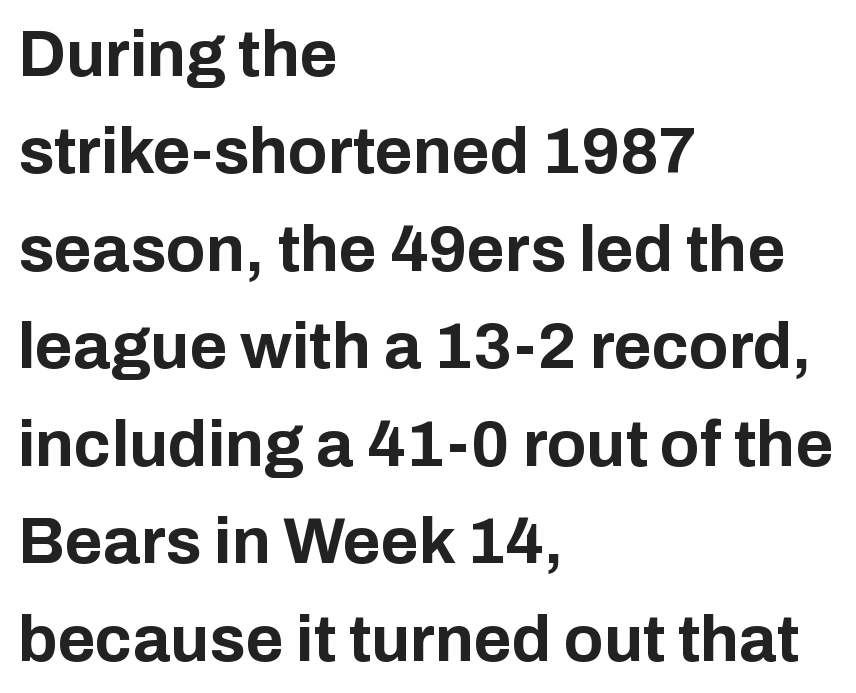
Q: Is the text bold? A: Yes.
Q: Is the text italic (slanted)? A: No, it is upright.
Q: Is the typeface a serif or a sans-serif typeface? A: Sans-serif.
Q: Is the text underlined? A: No.
Q: How is the paragraph aligned? A: Left-aligned.
Q: Is the spacing between letters normal or unusually wide? A: Normal.
Q: Is the spacing between lines tight, normal or loose? A: Normal.
Q: Width (condensed, normal, or wide)? A: Normal.
Q: Stroke contrast? A: Low.
Q: x-height? A: Medium.
Q: Monospaced? A: No.
